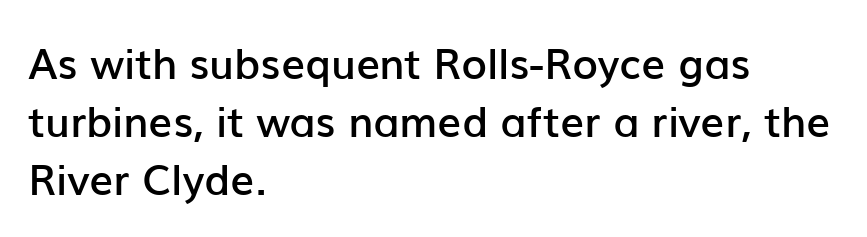
The characters display no serif detailing; their extremities are plain. Alignment: flush left. Unlike italic type, these characters show no tilt at all. The sample has been set in demibold, a notch under bold. Is this a fixed-width face? No — the glyphs have proportional, varying widths.
